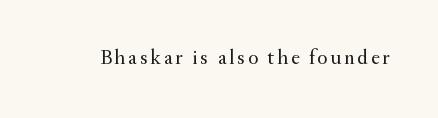
The image shows 21 px text type, upright; set not underlined.
